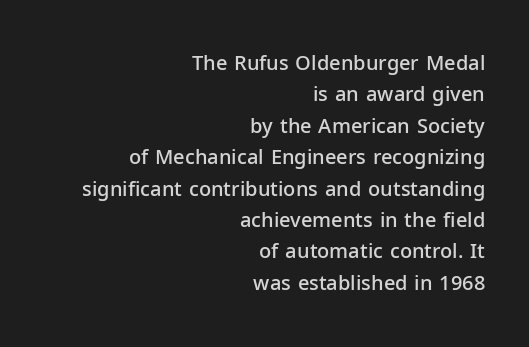
The image shows 20 px text type, upright; set right-aligned, normal line spacing (1.57x), normal letter spacing, not underlined.
